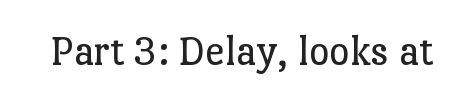
The type sits square on the baseline with zero lean. Standard letterfit; no display-style spreading of the glyphs. Decoration check: the copy has no underline. Little horizontal feet cap the strokes, marking this as serif type. Ink coverage per letter is moderate at most.
